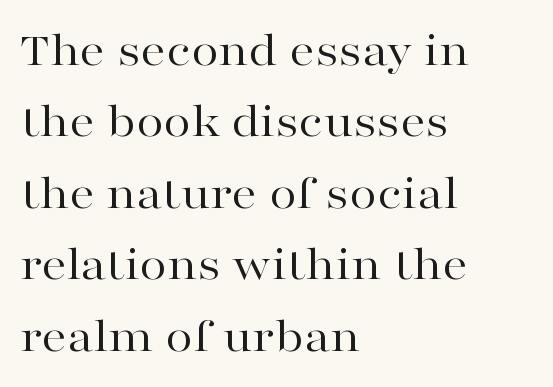
{"serif": "yes", "italic": "no", "bold": "no", "weight": "regular", "width": "wide", "stroke_contrast": "high", "x_height": "medium", "monospaced": "no", "underline": "no", "align": "left", "line_spacing": "normal", "line_spacing_ratio": 1.43, "letter_spacing": "normal", "letter_spacing_em": 0.0, "glyph_px": 50}
